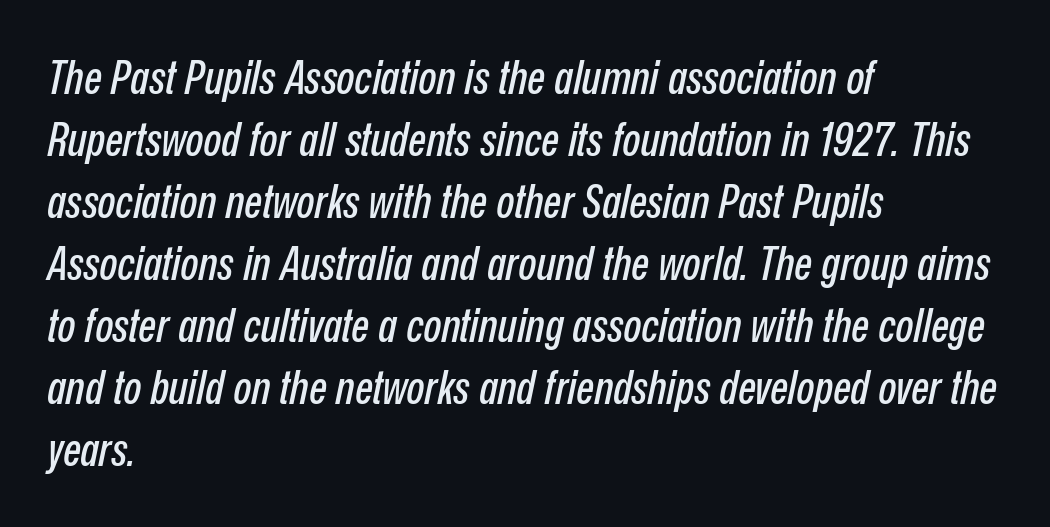
{"italic": "yes", "lean": "right", "slant_degrees": 12, "width": "condensed", "stroke_contrast": "low", "x_height": "medium", "monospaced": "no", "underline": "no", "align": "left", "line_spacing": "normal", "line_spacing_ratio": 1.32, "letter_spacing": "normal", "letter_spacing_em": 0.0, "glyph_px": 47}
